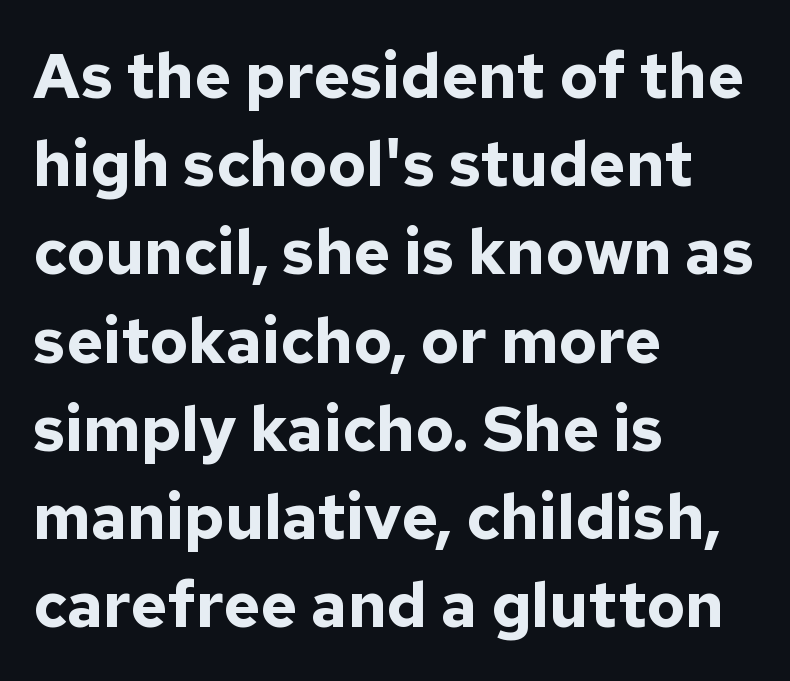
{"serif": "no", "italic": "no", "bold": "yes", "weight": "bold", "width": "normal", "stroke_contrast": "low", "x_height": "medium", "monospaced": "no", "underline": "no", "align": "left", "line_spacing": "normal", "line_spacing_ratio": 1.4, "letter_spacing": "normal", "letter_spacing_em": 0.0, "glyph_px": 63}
